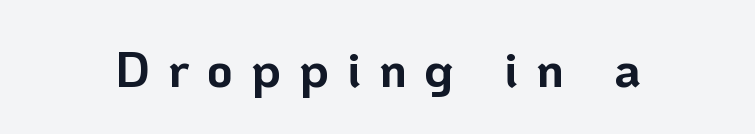
The image shows 50 px bold sans-serif type, upright; set unusually wide letter spacing (+0.36 em), not underlined; low stroke contrast and a medium x-height.
